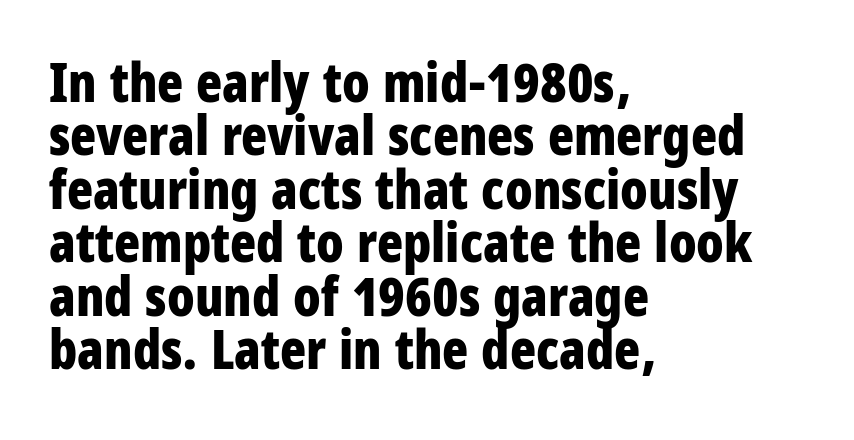
{"serif": "no", "italic": "no", "bold": "yes", "weight": "bold", "width": "condensed", "stroke_contrast": "low", "x_height": "large", "monospaced": "no", "underline": "no", "align": "left", "line_spacing": "tight", "line_spacing_ratio": 0.99, "letter_spacing": "normal", "letter_spacing_em": 0.0, "glyph_px": 54}
